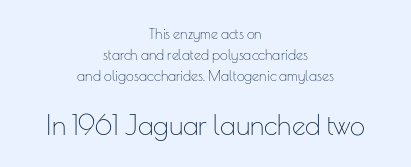
{"italic": "no", "bold": "no", "underline": "no", "align": "center", "line_spacing": "normal", "line_spacing_ratio": 1.49, "letter_spacing": "normal", "letter_spacing_em": 0.0, "larger_block": "second", "size_ratio": 1.93, "glyph_px": 27}
